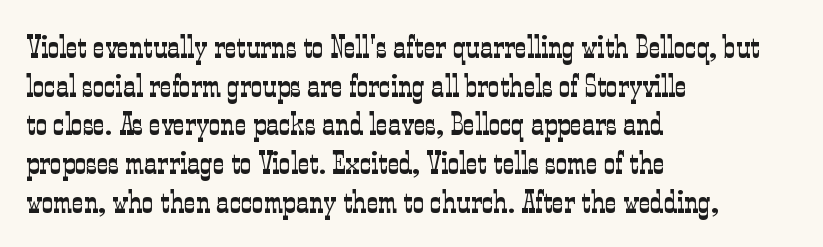
{"serif": "yes", "italic": "no", "bold": "no", "weight": "light", "width": "condensed", "stroke_contrast": "low", "x_height": "medium", "monospaced": "no", "underline": "no", "align": "left", "line_spacing_ratio": 1.21, "letter_spacing": "normal", "letter_spacing_em": 0.0, "glyph_px": 32}
